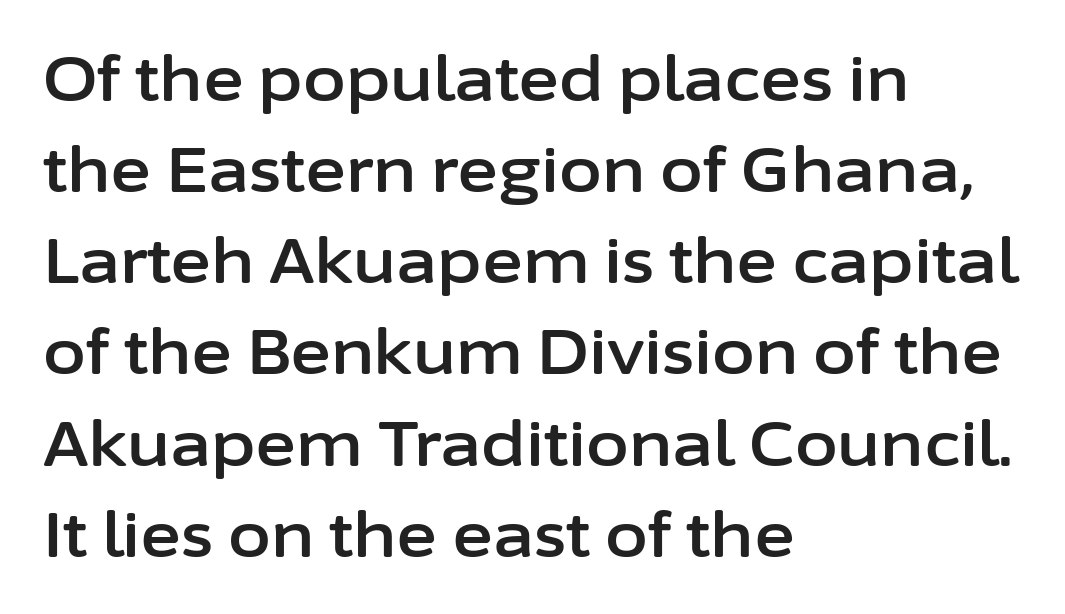
The image shows 62 px sans-serif type, upright; set left-aligned, normal line spacing (1.47x), normal letter spacing, not underlined; low stroke contrast and a medium x-height.
